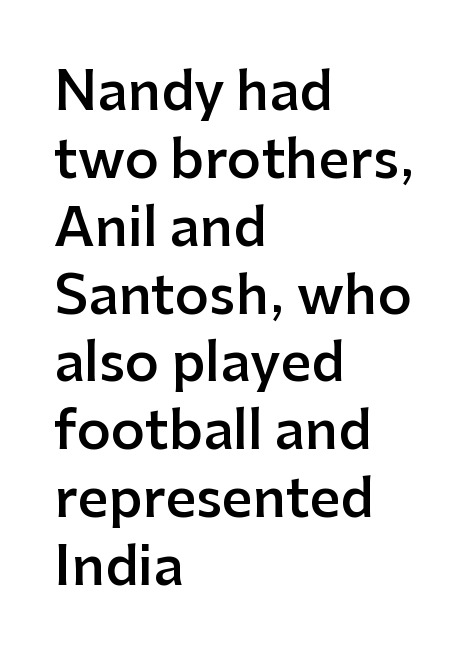
{"serif": "no", "italic": "no", "bold": "semi", "weight": "semibold", "width": "normal", "stroke_contrast": "low", "x_height": "medium", "monospaced": "no", "underline": "no", "align": "left", "line_spacing": "normal", "line_spacing_ratio": 1.28, "letter_spacing": "normal", "letter_spacing_em": 0.0, "glyph_px": 53}
